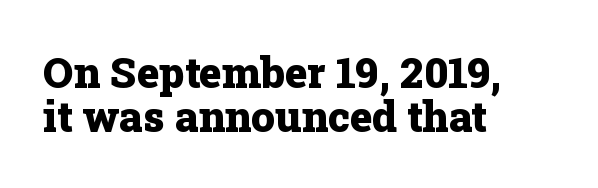
{"serif": "yes", "italic": "no", "bold": "yes", "weight": "heavy", "width": "normal", "stroke_contrast": "low", "x_height": "medium", "monospaced": "no", "underline": "no", "align": "left", "line_spacing": "tight", "line_spacing_ratio": 1.05, "letter_spacing": "normal", "letter_spacing_em": 0.0, "glyph_px": 42}
